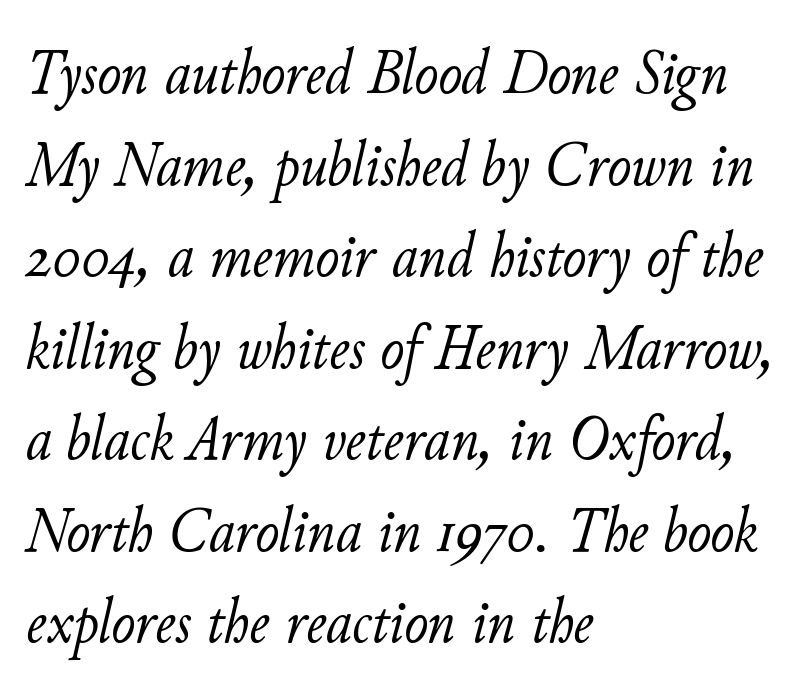
The font's italic variant was chosen for this text. Stems and bowls with no extra thickness — not bold. Whoever set this chose a conventional vertical rhythm. Do the characters align in a grid? No, the font is proportional. This rendering uses left alignment, leaving the right contour irregular. Words appear dense and cohesive because spacing is normal.
